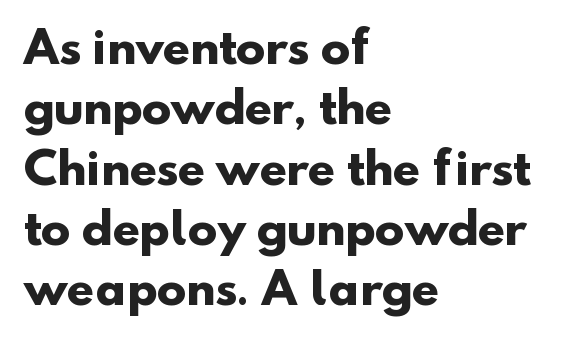
{"serif": "no", "bold": "yes", "weight": "heavy", "width": "normal", "stroke_contrast": "low", "x_height": "small", "monospaced": "no", "underline": "no", "align": "left", "line_spacing": "normal", "line_spacing_ratio": 1.37, "letter_spacing": "normal", "letter_spacing_em": 0.0, "glyph_px": 44}
